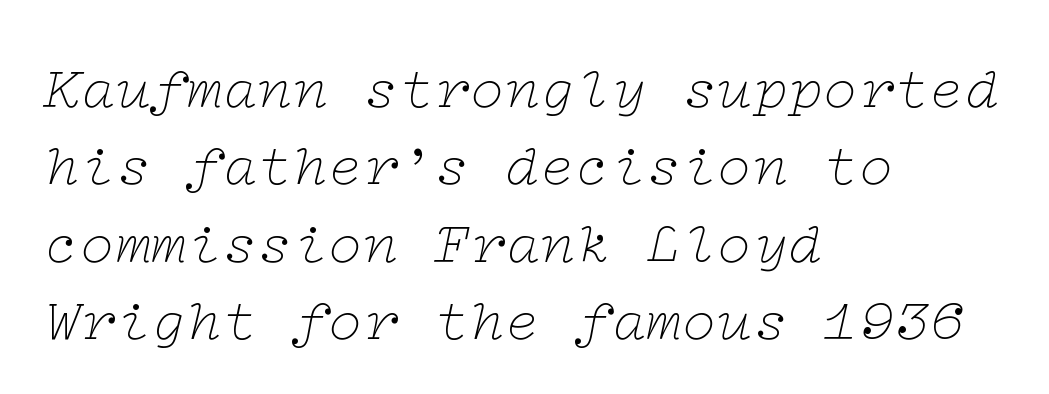
Q: Is the text bold? A: No.
Q: Is the text italic (slanted)? A: Yes, it leans right by about 12 degrees.
Q: Is the typeface a serif or a sans-serif typeface? A: Serif.
Q: Is the text underlined? A: No.
Q: How is the paragraph aligned? A: Left-aligned.
Q: Is the spacing between letters normal or unusually wide? A: Normal.
Q: Is the spacing between lines tight, normal or loose? A: Normal.
Q: Width (condensed, normal, or wide)? A: Wide.
Q: Stroke contrast? A: Low.
Q: x-height? A: Medium.
